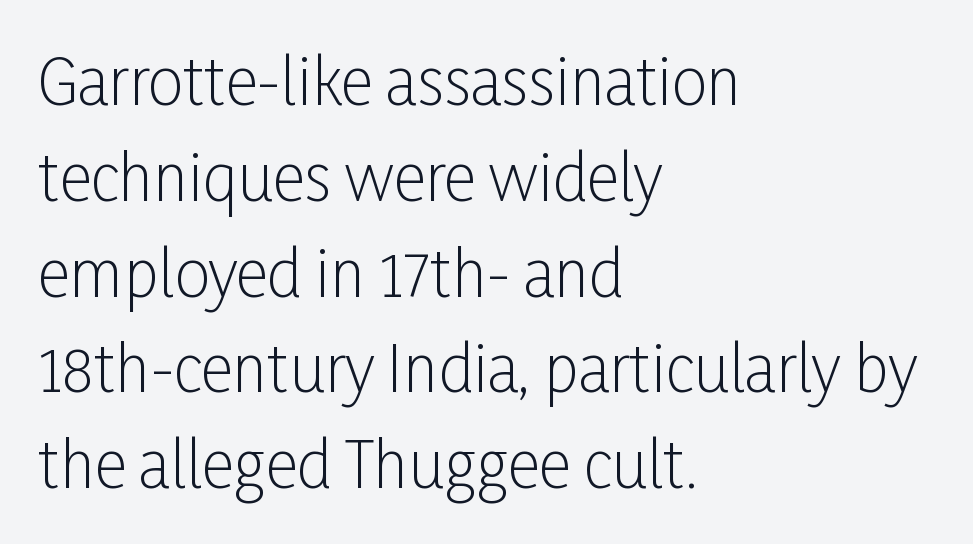
A student would call this left alignment; a typographer would say flush left, rag right. It's the straight-up-and-down kind of type. How are the letters spaced? Ordinarily, with no added tracking. Stroke mass is kept to a normal reading level or below. Students, observe: this is what conventionally led text looks like.
